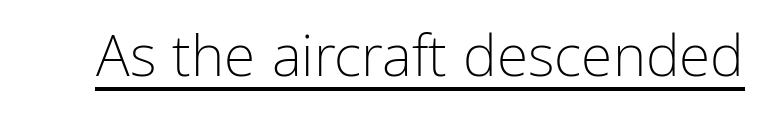
The image shows 57 px light, condensed sans-serif type, upright; set normal letter spacing, underlined; low stroke contrast and a medium x-height.
